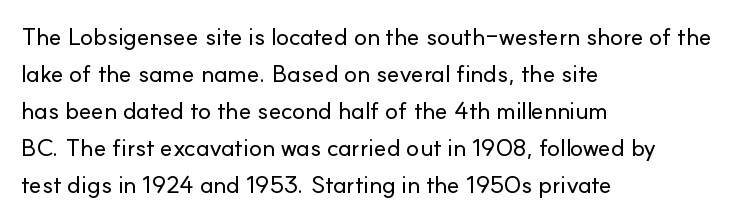
Q: Is the text italic (slanted)? A: No, it is upright.
Q: Is the text underlined? A: No.
Q: How is the paragraph aligned? A: Left-aligned.
Q: Is the spacing between letters normal or unusually wide? A: Normal.
Q: Is the spacing between lines tight, normal or loose? A: Normal.
